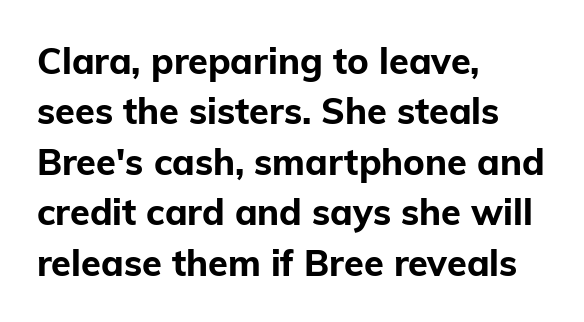
The image shows 36 px bold sans-serif type, upright; set left-aligned, normal line spacing (1.4x), normal letter spacing, not underlined; low stroke contrast and a medium x-height.
